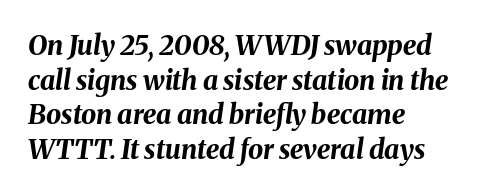
The image shows 27 px bold type, italic (leaning right); set left-aligned, normal line spacing (1.28x), normal letter spacing, not underlined.
